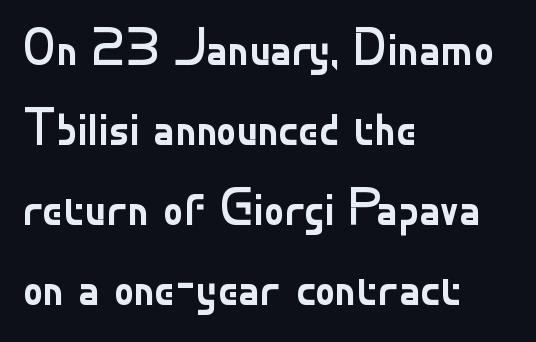
The image shows 51 px regular-weight sans-serif type, upright; set left-aligned, normal line spacing (1.57x), normal letter spacing, not underlined; low stroke contrast and a small x-height.
